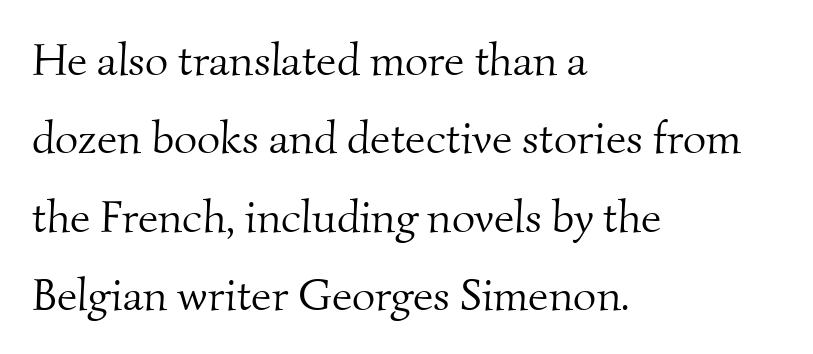
The type is set solid horizontally, with unmodified tracking. This rendering employs a face with finishing strokes, i.e., a serif. The characters are drawn with everyday or finer stroke widths. The baseline area is clear. Do the characters align in a grid? No, the font is proportional.
